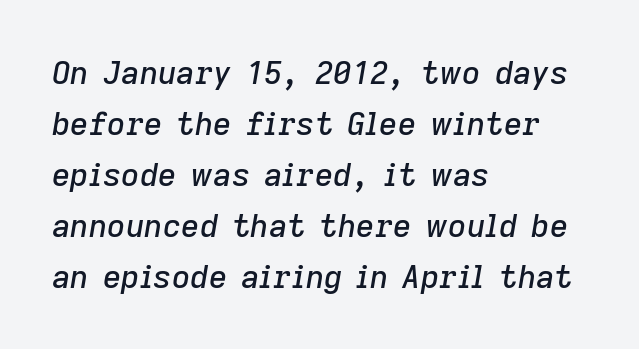
{"italic": "yes", "lean": "right", "slant_degrees": 9, "width": "normal", "stroke_contrast": "low", "x_height": "medium", "monospaced": "no", "underline": "no", "align": "left", "line_spacing": "normal", "line_spacing_ratio": 1.59, "letter_spacing": "normal", "letter_spacing_em": 0.0, "glyph_px": 32}
